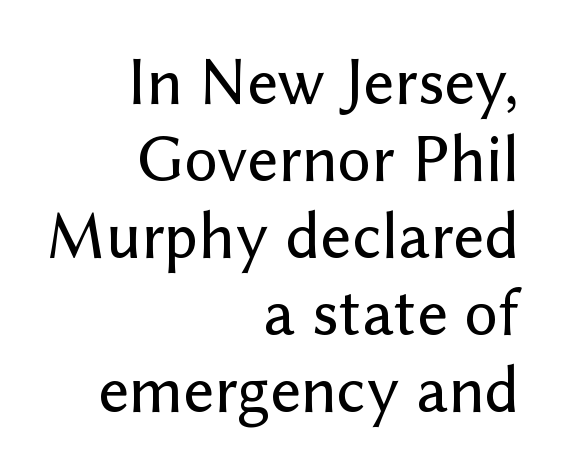
Looks like regular typesetting: each glyph gets only the width it needs. Beneath every word, the page is bare. In CSS terms this would be text-align: right. You can tell from the bare stems that sans-serif type was used.
